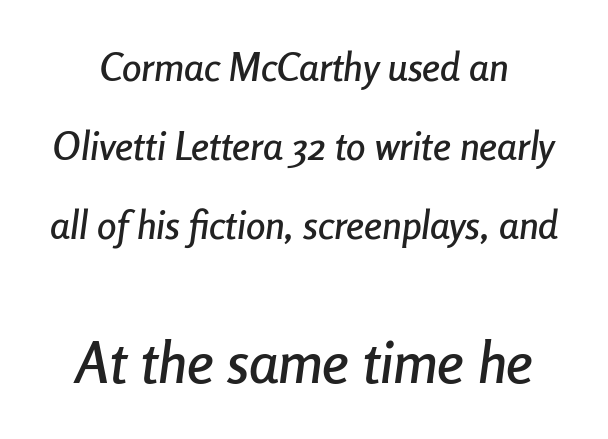
{"italic": "yes", "lean": "right", "slant_degrees": 8, "width": "condensed", "stroke_contrast": "low", "x_height": "medium", "monospaced": "no", "underline": "no", "line_spacing": "loose", "line_spacing_ratio": 2.03, "letter_spacing": "normal", "letter_spacing_em": 0.0, "larger_block": "second", "size_ratio": 1.49, "glyph_px": 58}
